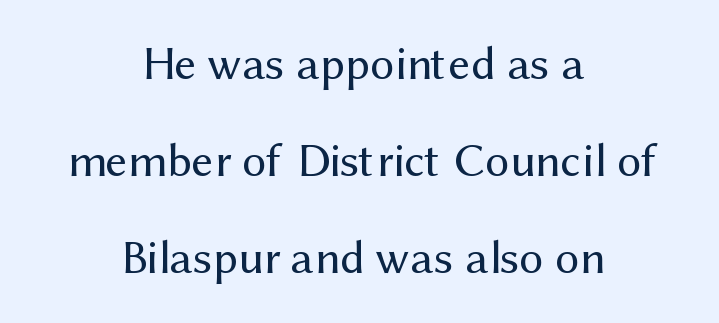
Q: Is the text bold? A: No.
Q: Is the text italic (slanted)? A: No, it is upright.
Q: Is the typeface a serif or a sans-serif typeface? A: Sans-serif.
Q: Is the text underlined? A: No.
Q: How is the paragraph aligned? A: Centered.
Q: Is the spacing between letters normal or unusually wide? A: Normal.
Q: Is the spacing between lines tight, normal or loose? A: Loose.
Q: Width (condensed, normal, or wide)? A: Normal.
Q: Stroke contrast? A: Medium.
Q: x-height? A: Medium.
Q: Monospaced? A: No.
